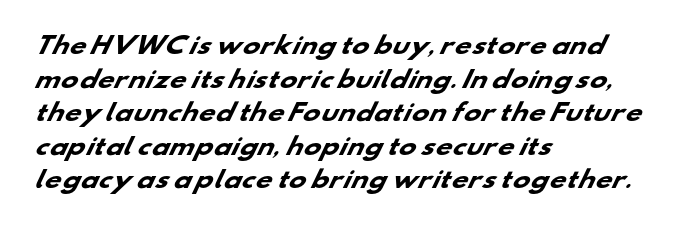
Q: Is the text bold? A: Yes.
Q: Is the text underlined? A: No.
Q: How is the paragraph aligned? A: Left-aligned.
Q: Is the spacing between letters normal or unusually wide? A: Normal.
Q: Is the spacing between lines tight, normal or loose? A: Normal.
